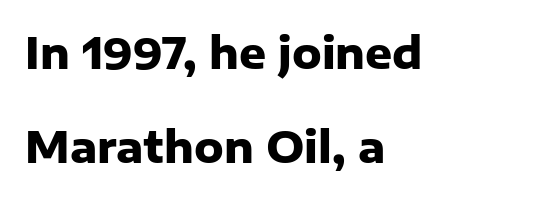
{"serif": "no", "italic": "no", "bold": "yes", "weight": "heavy", "width": "normal", "stroke_contrast": "low", "x_height": "medium", "monospaced": "no", "underline": "no", "align": "left", "line_spacing": "loose", "line_spacing_ratio": 2.25, "letter_spacing": "normal", "letter_spacing_em": 0.0, "glyph_px": 42}
